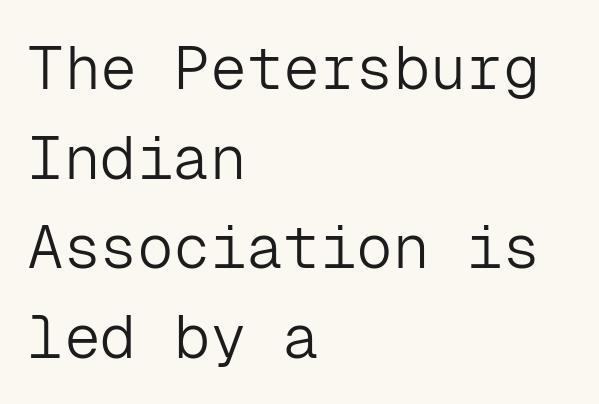
Q: Is the text bold? A: No.
Q: Is the text italic (slanted)? A: No, it is upright.
Q: Is the typeface a serif or a sans-serif typeface? A: Sans-serif.
Q: Is the text underlined? A: No.
Q: How is the paragraph aligned? A: Left-aligned.
Q: Is the spacing between letters normal or unusually wide? A: Normal.
Q: Is the spacing between lines tight, normal or loose? A: Normal.
Q: Width (condensed, normal, or wide)? A: Normal.
Q: Stroke contrast? A: Low.
Q: x-height? A: Medium.
Q: Monospaced? A: Yes.
